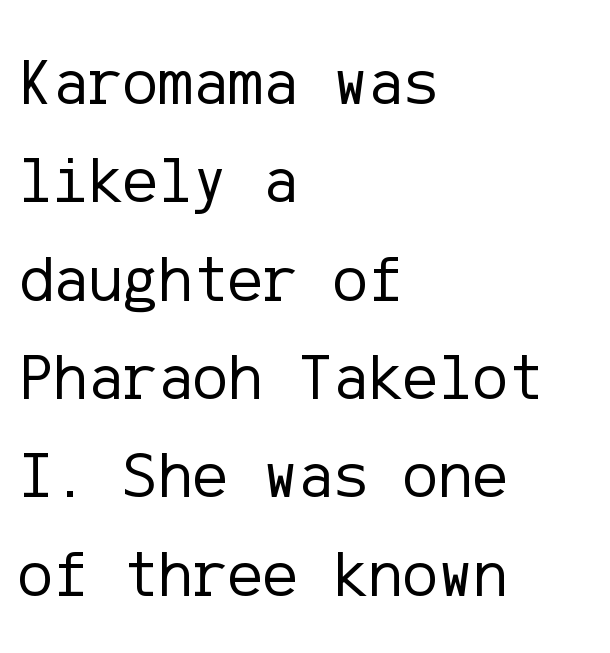
The image shows 66 px regular-weight sans-serif type, upright; set left-aligned, normal line spacing (1.49x), normal letter spacing, not underlined; low stroke contrast and a medium x-height.
